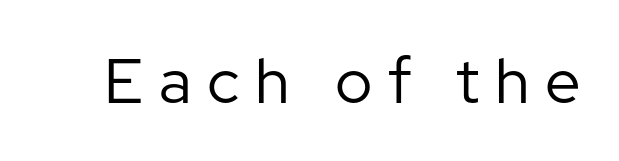
The strokes carry an ordinary text weight at most. Proportional: the letters do not fall into vertical columns. Designer's note — italics off, roman on. Here the glyphs are tracked loosely, breaking word shapes into spaced letters.
